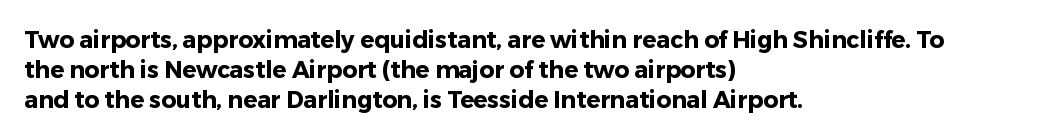
{"italic": "no", "bold": "yes", "underline": "no", "align": "left", "line_spacing": "normal", "line_spacing_ratio": 1.3, "letter_spacing": "normal", "letter_spacing_em": 0.0, "glyph_px": 23}
